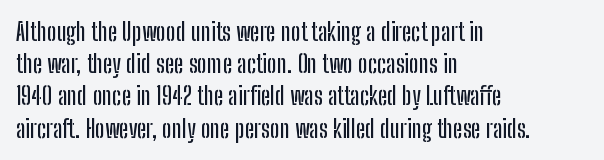
The image shows 25 px text type, upright; set left-aligned, normal line spacing (1.29x), normal letter spacing, not underlined.
